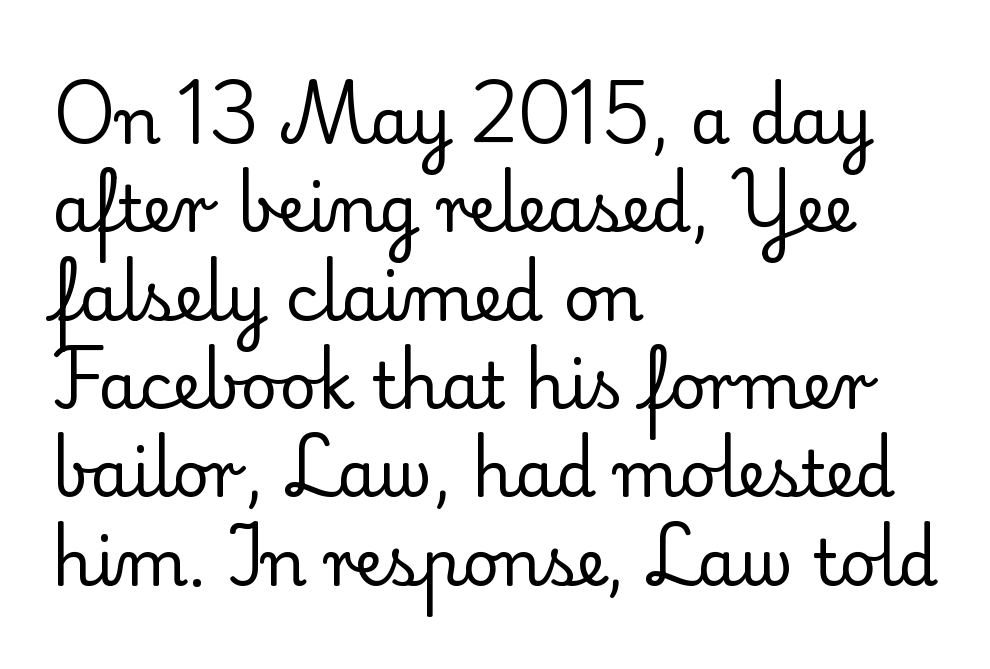
The image shows 64 px regular-weight serif type, upright; set left-aligned, normal line spacing (1.38x), normal letter spacing, not underlined; low stroke contrast and a small x-height.
